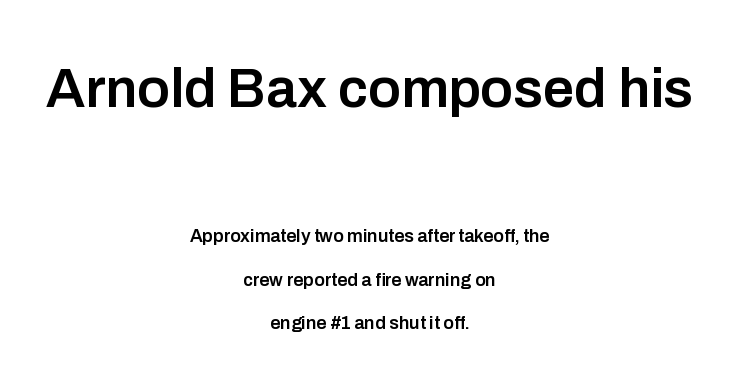
Descenders are the only things crossing below the line. This sample uses a sans-serif face. One glance says open: line gaps are wider than usual. Neither beginnings nor endings align; midpoints do. Tracking value appears to be zero — textbook default spacing. Ascenders rise straight up at ninety degrees.
